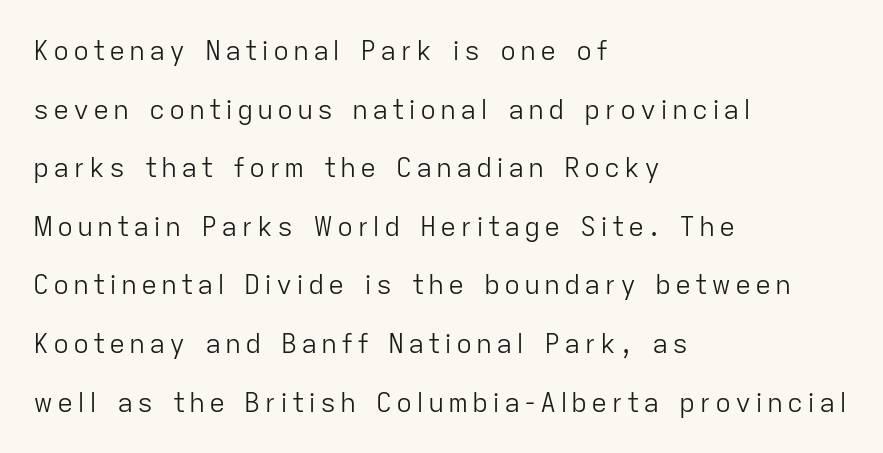
The image shows 27 px text type, upright; set left-aligned, loose line spacing (2.17x), not underlined.
